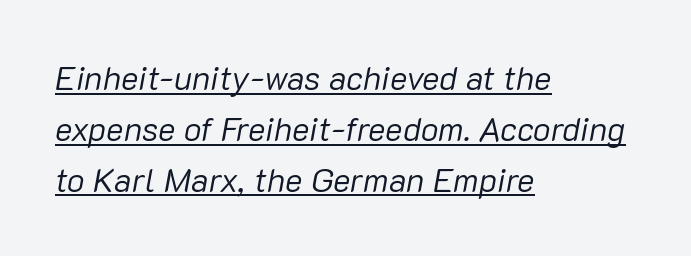
The tracking reads as untouched default to a designer's eye. Looks like someone drew a line under every word here. When letters slant like this, we call the style italic. Weight: regular or lighter. Which margin do the lines hug? The left one — the right edge is uneven. Regarding leading, the lines here are spaced in the standard way.
